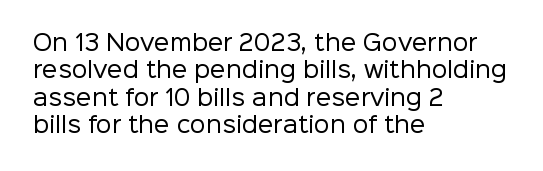
The image shows 22 px text type, upright; set left-aligned, line spacing 1.24x, normal letter spacing, not underlined.
